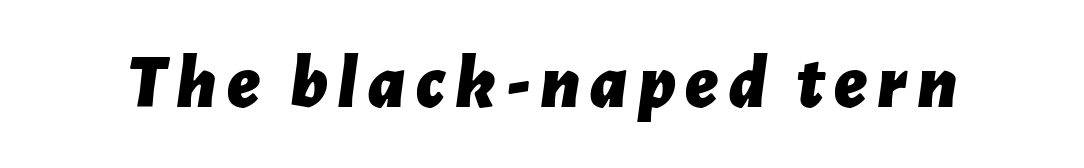
The image shows 77 px bold type, italic (leaning right); set not underlined; low stroke contrast and a medium x-height.
